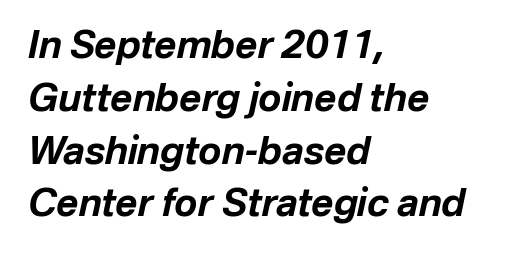
The image shows 38 px bold type, italic (leaning right); set left-aligned, normal line spacing (1.39x), normal letter spacing, not underlined; low stroke contrast and a medium x-height.
